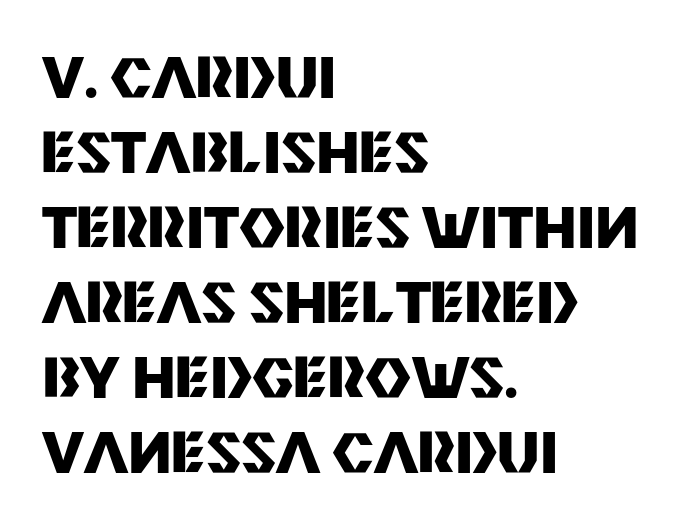
Q: Is the text bold? A: Yes.
Q: Is the text italic (slanted)? A: No, it is upright.
Q: Is the typeface a serif or a sans-serif typeface? A: Sans-serif.
Q: Is the text underlined? A: No.
Q: How is the paragraph aligned? A: Left-aligned.
Q: Is the spacing between letters normal or unusually wide? A: Normal.
Q: Is the spacing between lines tight, normal or loose? A: Normal.
Q: Width (condensed, normal, or wide)? A: Normal.
Q: Stroke contrast? A: Medium.
Q: x-height? A: Large.
Q: Monospaced? A: No.
